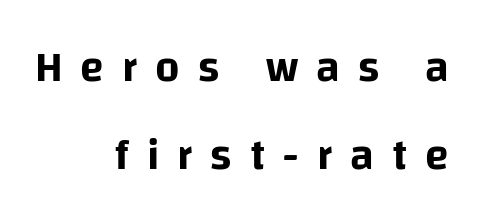
The image shows 43 px sans-serif type, upright; set right-aligned, loose line spacing (2.04x), unusually wide letter spacing (+0.42 em), not underlined; low stroke contrast and a large x-height.
